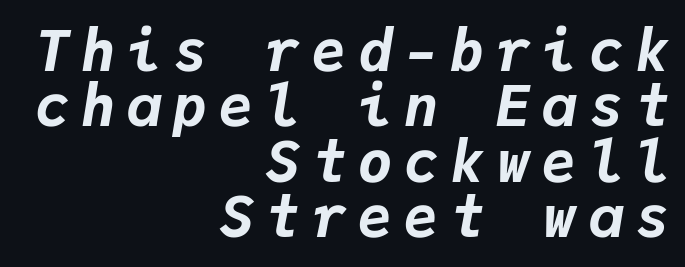
{"italic": "yes", "lean": "right", "slant_degrees": 9, "bold": "yes", "weight": "bold", "width": "normal", "stroke_contrast": "low", "x_height": "medium", "monospaced": "yes", "underline": "no", "align": "right", "line_spacing": "tight", "line_spacing_ratio": 0.97, "letter_spacing": "wide", "letter_spacing_em": 0.21, "glyph_px": 57}
